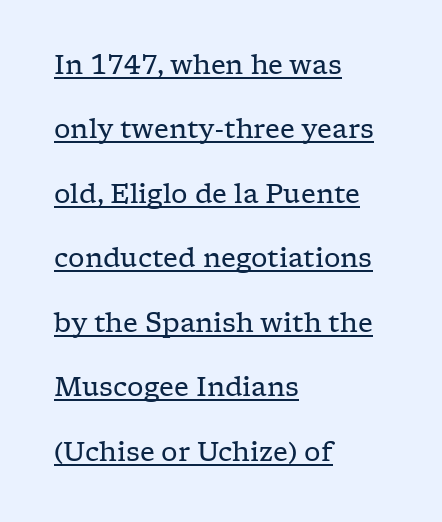
The image shows 26 px text type, upright; set left-aligned, loose line spacing (2.48x), normal letter spacing, underlined.
